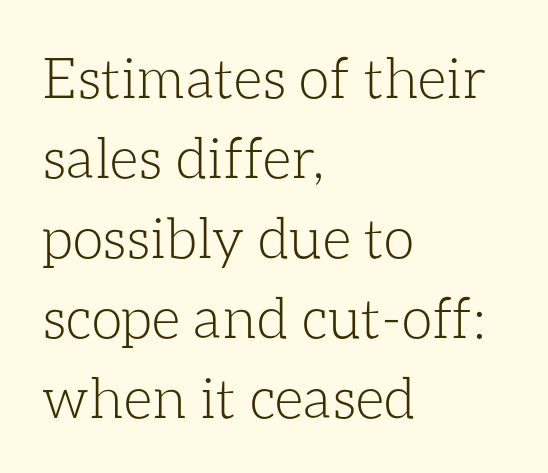
The image shows 56 px light type, upright; set left-aligned, normal line spacing (1.43x), normal letter spacing, not underlined; low stroke contrast and a medium x-height.
